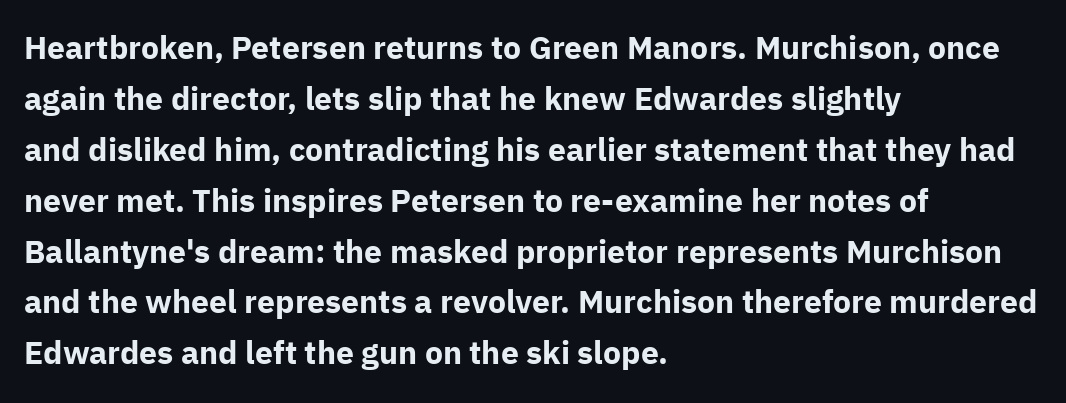
Each new line begins a customary step beneath the previous one. Serifs: no, the terminals of the letterforms are clean. Character widths vary here, with narrow letters taking less room than wide ones. Italic? Not at all — the glyphs are vertical.
